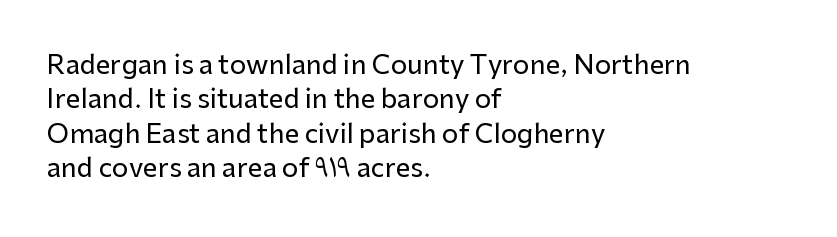
Here the glyphs are tracked normally, forming tight word shapes. Notice how the passage keeps a crisp vertical edge on the left only. A normal amount of white space separates one row of letters from the next. The string is rendered with underlining switched off.
